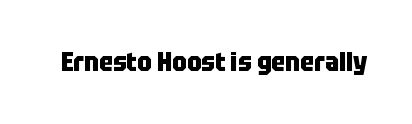
The image shows 26 px bold type, upright; set normal letter spacing, not underlined.
